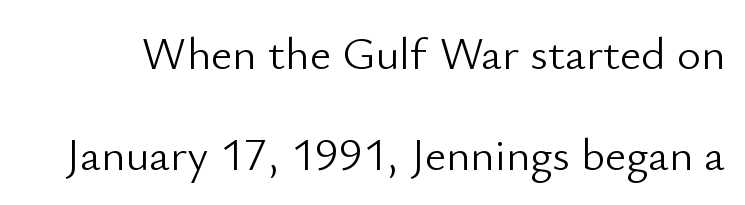
Q: Is the text bold? A: No.
Q: Is the text italic (slanted)? A: No, it is upright.
Q: Is the typeface a serif or a sans-serif typeface? A: Sans-serif.
Q: Is the text underlined? A: No.
Q: Is the spacing between letters normal or unusually wide? A: Normal.
Q: Is the spacing between lines tight, normal or loose? A: Loose.
Q: Width (condensed, normal, or wide)? A: Normal.
Q: Stroke contrast? A: Low.
Q: x-height? A: Small.
Q: Monospaced? A: No.
